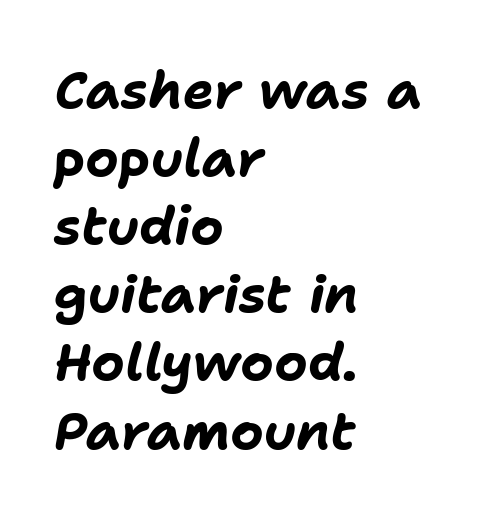
The image shows 52 px bold type, italic (leaning right); set left-aligned, normal line spacing (1.31x), normal letter spacing, not underlined; low stroke contrast and a medium x-height.
